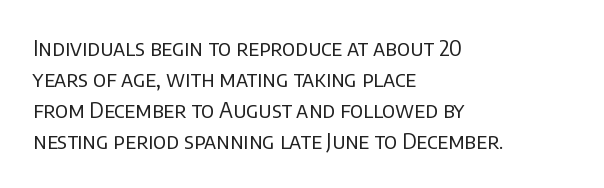
{"italic": "no", "bold": "no", "underline": "no", "align": "left", "line_spacing": "normal", "line_spacing_ratio": 1.41, "letter_spacing": "normal", "letter_spacing_em": 0.0, "glyph_px": 22}
